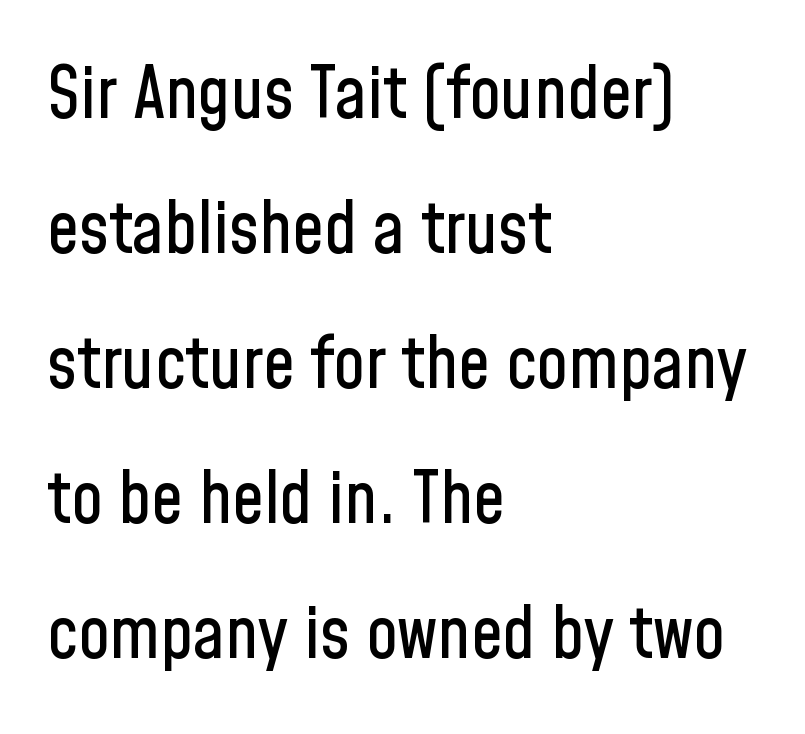
Q: Is the text italic (slanted)? A: No, it is upright.
Q: Is the typeface a serif or a sans-serif typeface? A: Sans-serif.
Q: Is the text underlined? A: No.
Q: How is the paragraph aligned? A: Left-aligned.
Q: Is the spacing between letters normal or unusually wide? A: Normal.
Q: Is the spacing between lines tight, normal or loose? A: Loose.
Q: Width (condensed, normal, or wide)? A: Condensed.
Q: Stroke contrast? A: Low.
Q: x-height? A: Medium.
Q: Monospaced? A: No.
